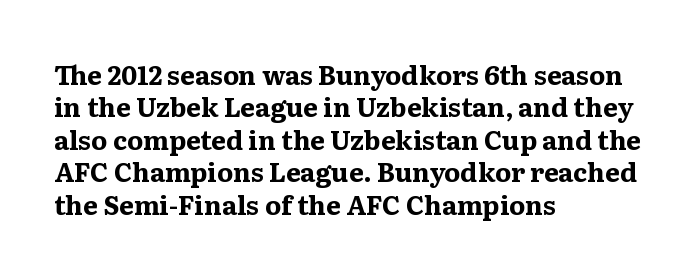
Q: Is the text bold? A: Yes.
Q: Is the text italic (slanted)? A: No, it is upright.
Q: Is the text underlined? A: No.
Q: How is the paragraph aligned? A: Left-aligned.
Q: Is the spacing between letters normal or unusually wide? A: Normal.
Q: Is the spacing between lines tight, normal or loose? A: Normal.
